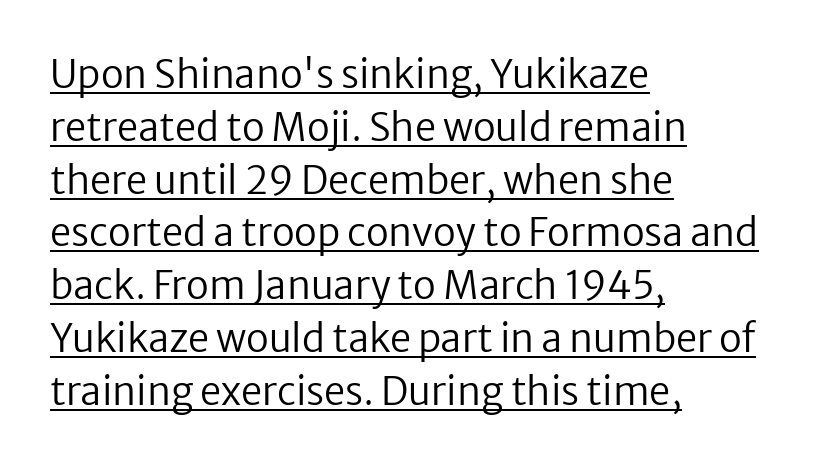
Type style note: lacks serifs. Horizontally, the lines are justified to the leading edge only. Vertical strokes here are truly vertical. The designer left line spacing at the default.
